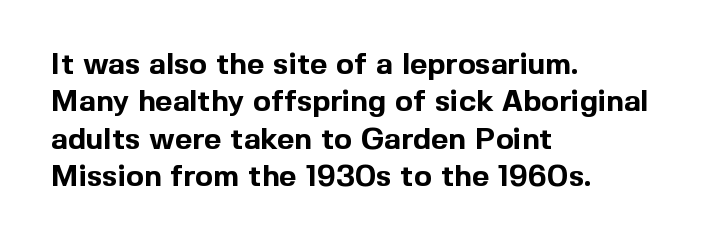
{"serif": "no", "italic": "no", "bold": "yes", "weight": "bold", "width": "normal", "x_height": "medium", "monospaced": "no", "underline": "no", "align": "left", "line_spacing": "normal", "line_spacing_ratio": 1.25, "letter_spacing": "normal", "letter_spacing_em": 0.0, "glyph_px": 30}
